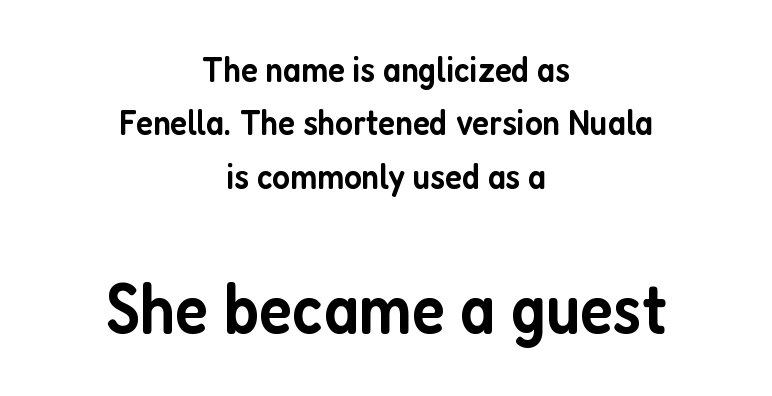
Q: Is the text bold? A: Semi-bold.
Q: Is the text italic (slanted)? A: No, it is upright.
Q: Is the typeface a serif or a sans-serif typeface? A: Sans-serif.
Q: Is the text underlined? A: No.
Q: How is the paragraph aligned? A: Centered.
Q: Is the spacing between letters normal or unusually wide? A: Normal.
Q: Is the spacing between lines tight, normal or loose? A: Normal.
Q: Which block of text is set in a larger size, the first (top) or the second (bottom)? A: The second (bottom) one.
Q: Width (condensed, normal, or wide)? A: Condensed.
Q: Stroke contrast? A: Low.
Q: x-height? A: Medium.
Q: Monospaced? A: No.
